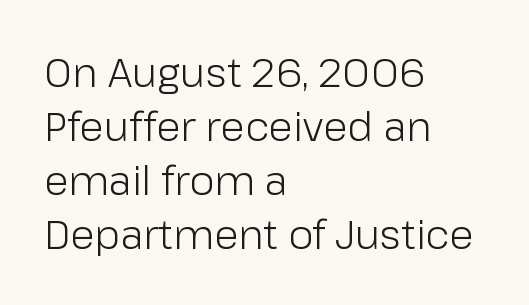
The image shows 40 px light sans-serif type, upright; set left-aligned, normal line spacing (1.35x), normal letter spacing, not underlined; low stroke contrast and a medium x-height.
